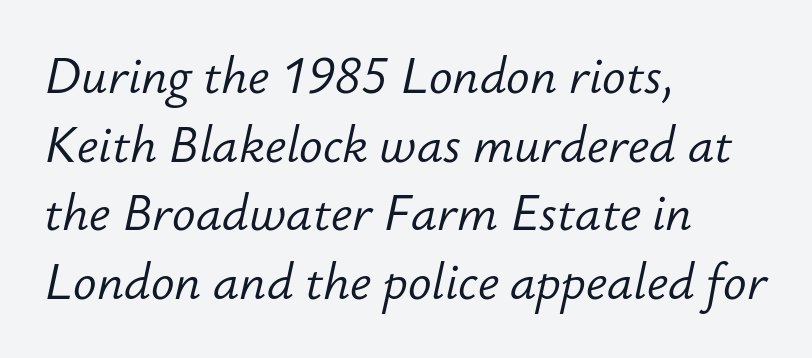
Note the varied advance widths — an 'i' is clearly narrower than an 'm'. If you drew a line through each stem, it would be angled. Compared with a typical body face, this is equally light or lighter still. Leftover space on each line is placed entirely after the last word. Tracking here is standard; glyphs follow each other at the usual distance.
